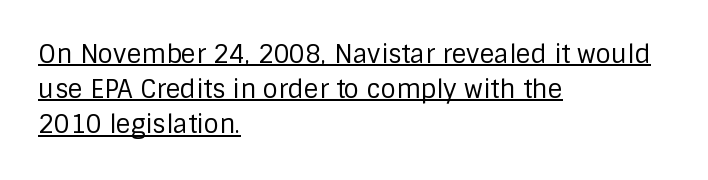
The image shows 25 px text type, upright; set left-aligned, normal line spacing (1.41x), normal letter spacing, underlined.
